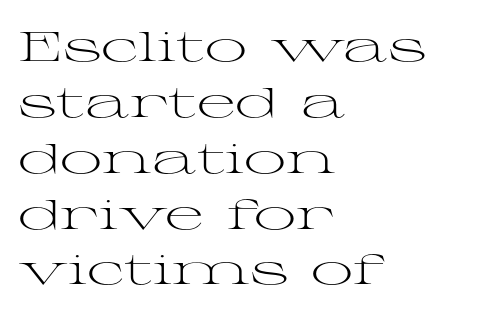
The image shows 42 px light, wide serif type, upright; set left-aligned, normal line spacing (1.33x), normal letter spacing, not underlined; medium stroke contrast and a medium x-height.
